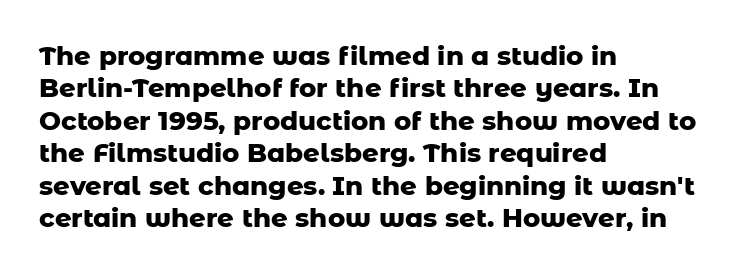
{"italic": "no", "bold": "yes", "underline": "no", "align": "left", "line_spacing": "normal", "line_spacing_ratio": 1.25, "letter_spacing": "normal", "letter_spacing_em": 0.0, "glyph_px": 26}
